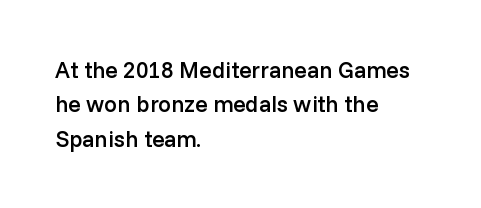
The sample has been set in demibold, a notch under bold. Students, observe: this is what conventionally led text looks like. All the whitespace from short lines collects on the right. Descenders are the only things crossing below the line.
